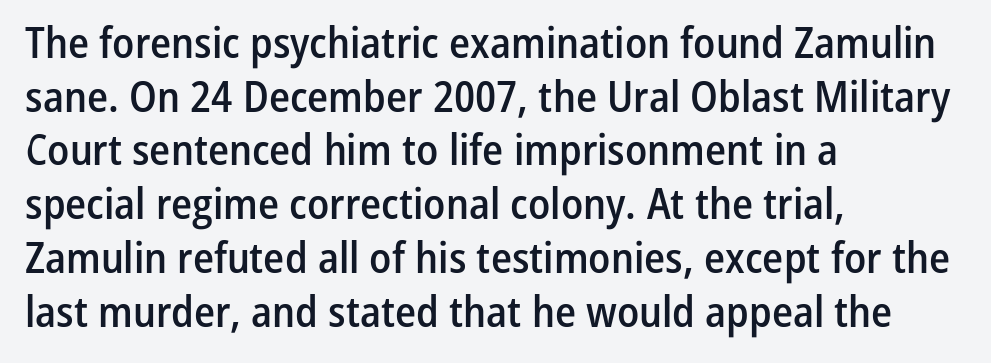
Q: Is the text bold? A: Semi-bold.
Q: Is the text italic (slanted)? A: No, it is upright.
Q: Is the typeface a serif or a sans-serif typeface? A: Sans-serif.
Q: Is the text underlined? A: No.
Q: How is the paragraph aligned? A: Left-aligned.
Q: Is the spacing between letters normal or unusually wide? A: Normal.
Q: Is the spacing between lines tight, normal or loose? A: Normal.
Q: Width (condensed, normal, or wide)? A: Condensed.
Q: Stroke contrast? A: Low.
Q: x-height? A: Medium.
Q: Monospaced? A: No.
